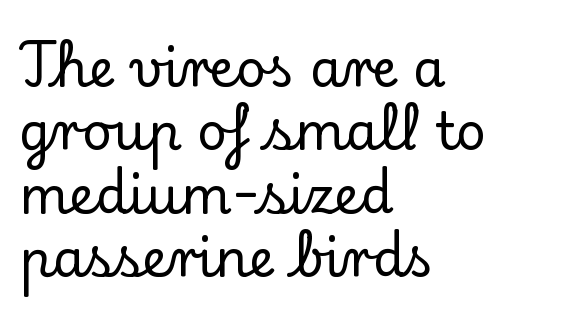
Q: Is the text italic (slanted)? A: No, it is upright.
Q: Is the typeface a serif or a sans-serif typeface? A: Serif.
Q: Is the text underlined? A: No.
Q: How is the paragraph aligned? A: Left-aligned.
Q: Is the spacing between letters normal or unusually wide? A: Normal.
Q: Width (condensed, normal, or wide)? A: Normal.
Q: Stroke contrast? A: Low.
Q: x-height? A: Small.
Q: Monospaced? A: No.
